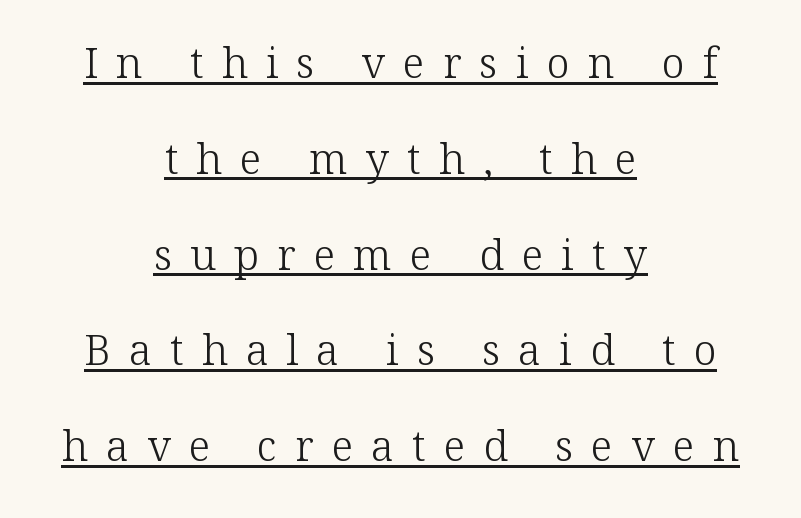
{"serif": "yes", "italic": "no", "bold": "no", "weight": "light", "width": "normal", "stroke_contrast": "low", "x_height": "medium", "monospaced": "no", "underline": "yes", "align": "center", "line_spacing": "loose", "line_spacing_ratio": 2.28, "letter_spacing": "wide", "letter_spacing_em": 0.43, "glyph_px": 42}
